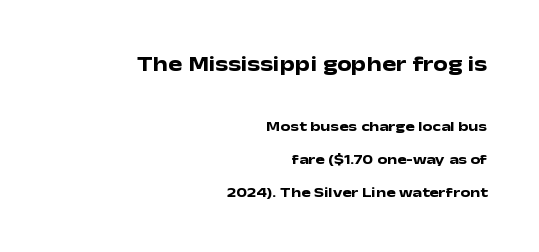
Type size steps down from the first block to the second. Honestly, the letter spacing is just normal — you wouldn't notice it. This is heavy type, rendered in bold. The lines are quadded right. This sample trades compactness for vertical openness between lines.
